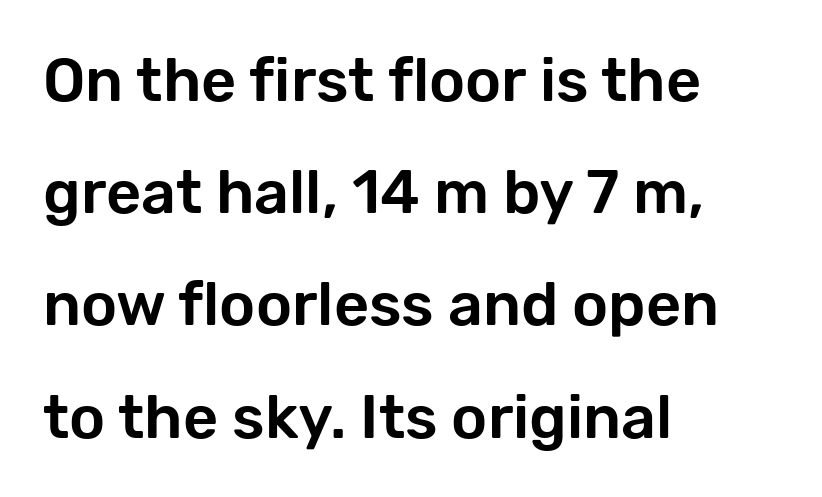
Q: Is the text italic (slanted)? A: No, it is upright.
Q: Is the typeface a serif or a sans-serif typeface? A: Sans-serif.
Q: Is the text underlined? A: No.
Q: How is the paragraph aligned? A: Left-aligned.
Q: Is the spacing between letters normal or unusually wide? A: Normal.
Q: Width (condensed, normal, or wide)? A: Normal.
Q: Stroke contrast? A: Low.
Q: x-height? A: Medium.
Q: Monospaced? A: No.
